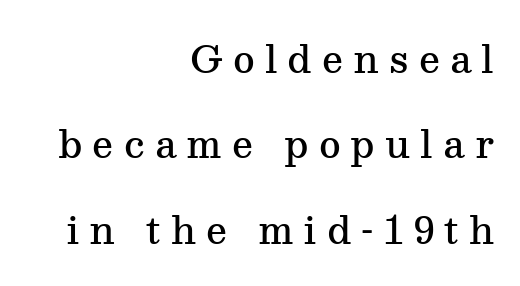
Q: Is the text bold? A: Semi-bold.
Q: Is the text italic (slanted)? A: No, it is upright.
Q: Is the typeface a serif or a sans-serif typeface? A: Serif.
Q: Is the text underlined? A: No.
Q: How is the paragraph aligned? A: Right-aligned.
Q: Is the spacing between letters normal or unusually wide? A: Unusually wide.
Q: Is the spacing between lines tight, normal or loose? A: Loose.
Q: Width (condensed, normal, or wide)? A: Normal.
Q: Stroke contrast? A: Medium.
Q: x-height? A: Medium.
Q: Monospaced? A: No.
